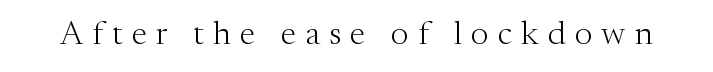
A typesetter would call this heavily tracked-out type. Character widths vary here, with narrow letters taking less room than wide ones. Notice how the stems are strictly vertical — no italics here. The weight tops out at a normal text grade. In terms of letterform style, serifs are clearly present. The strip under each line holds only bare page.
